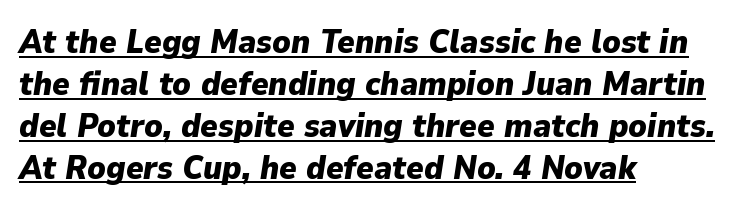
Q: Is the text bold? A: Yes.
Q: Is the text italic (slanted)? A: Yes, it leans right by about 9 degrees.
Q: Is the text underlined? A: Yes.
Q: How is the paragraph aligned? A: Left-aligned.
Q: Is the spacing between letters normal or unusually wide? A: Normal.
Q: Is the spacing between lines tight, normal or loose? A: Normal.
Q: Width (condensed, normal, or wide)? A: Normal.
Q: Stroke contrast? A: Low.
Q: x-height? A: Medium.
Q: Monospaced? A: No.
